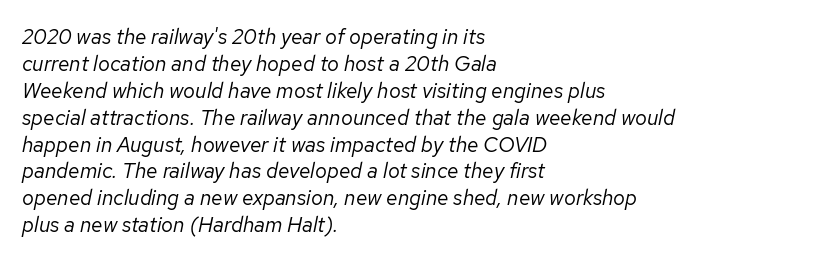
{"italic": "yes", "lean": "right", "slant_degrees": 12, "bold": "no", "underline": "no", "align": "left", "line_spacing": "normal", "line_spacing_ratio": 1.28, "letter_spacing": "normal", "letter_spacing_em": 0.0, "glyph_px": 21}
